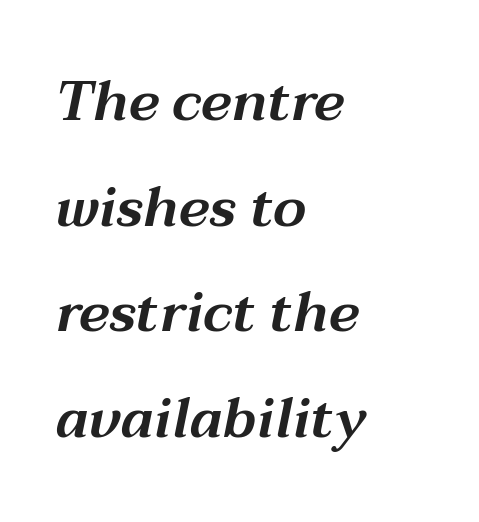
The specimen reads as italic at a glance. In CSS terms this would be text-align: left. Leading: increased. Spacing between characters is what you'd get straight out of the box. Varying glyph widths throughout — classic text-font behaviour. Rule under the text: the space is simply empty.
